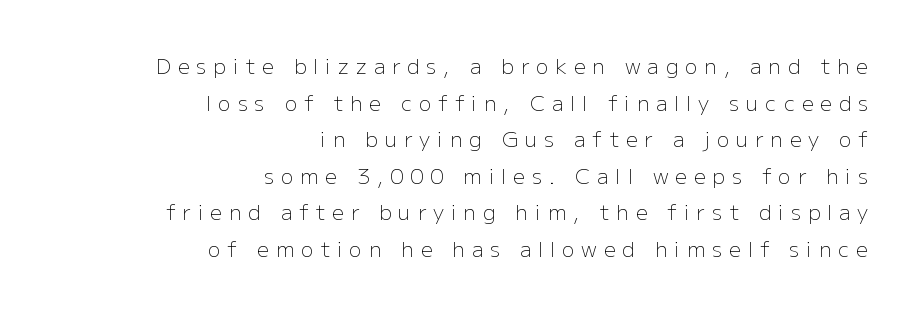
Spacing between characters has been opened up far beyond the box default. No letter is thick-stroked: the sample isn't bold. Anything drawn beneath the words? Only blank space. These lines stack with their right ends in a neat column. This is roman type, the default non-slanted kind.
